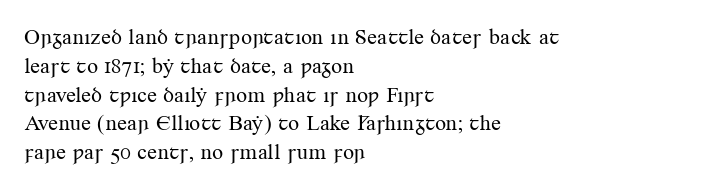
{"italic": "no", "bold": "no", "underline": "no", "align": "left", "line_spacing": "normal", "line_spacing_ratio": 1.31, "letter_spacing": "normal", "letter_spacing_em": 0.0, "glyph_px": 22}
